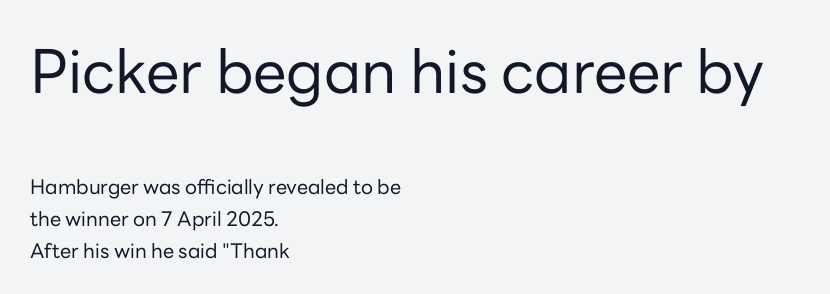
{"serif": "no", "italic": "no", "bold": "no", "weight": "regular", "width": "normal", "stroke_contrast": "low", "x_height": "medium", "monospaced": "no", "underline": "no", "align": "left", "line_spacing": "normal", "line_spacing_ratio": 1.59, "letter_spacing": "normal", "letter_spacing_em": 0.0, "larger_block": "first", "size_ratio": 3.0, "glyph_px": 60}
